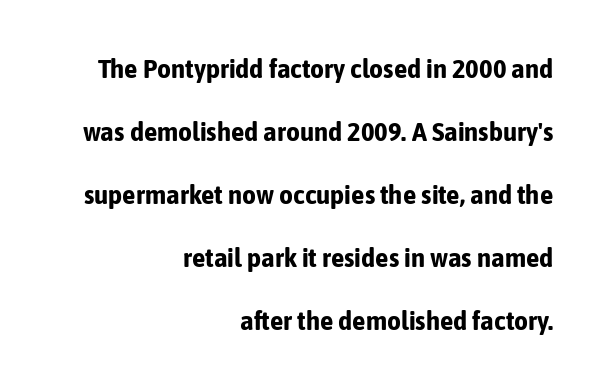
Q: Is the text bold? A: Yes.
Q: Is the text italic (slanted)? A: No, it is upright.
Q: Is the text underlined? A: No.
Q: How is the paragraph aligned? A: Right-aligned.
Q: Is the spacing between letters normal or unusually wide? A: Normal.
Q: Is the spacing between lines tight, normal or loose? A: Loose.
